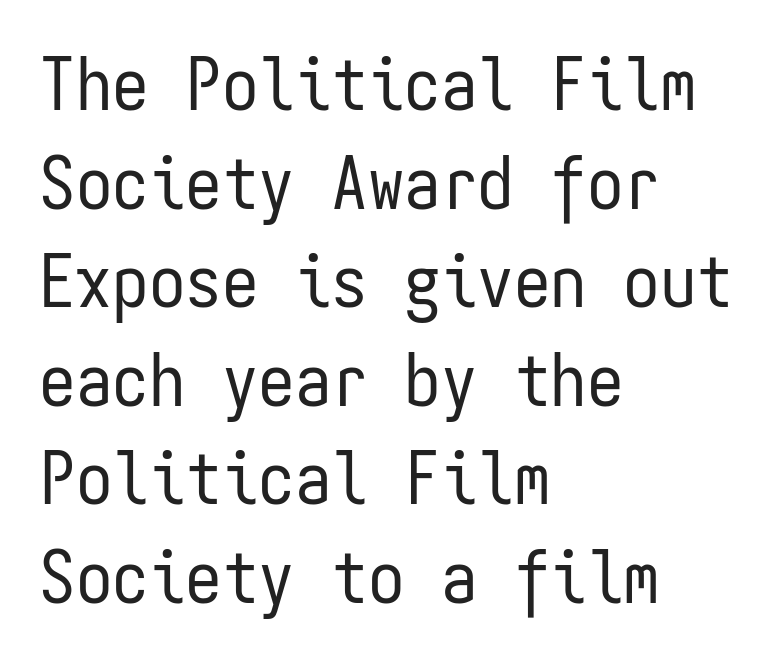
The image shows 73 px regular-weight, condensed sans-serif type, upright, monospaced; set left-aligned, normal line spacing (1.35x), normal letter spacing, not underlined; low stroke contrast and a medium x-height.
